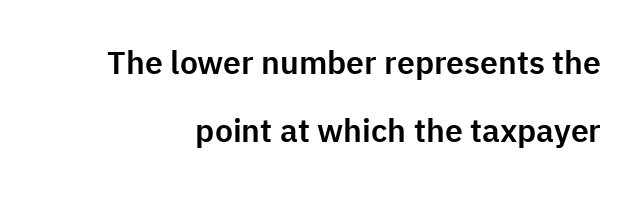
Rendered with straight, roman letterforms. The space directly below the letters is spotless. Spacing between characters is what you'd get straight out of the box. The lines are spread far apart with generous leading.
